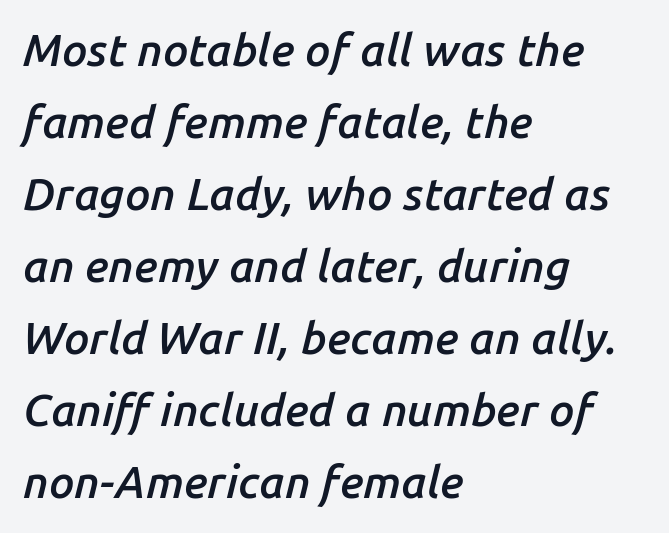
{"italic": "yes", "lean": "right", "slant_degrees": 14, "bold": "semi", "weight": "semibold", "width": "normal", "stroke_contrast": "low", "x_height": "medium", "monospaced": "no", "underline": "no", "align": "left", "line_spacing": "normal", "line_spacing_ratio": 1.6, "letter_spacing": "normal", "letter_spacing_em": 0.0, "glyph_px": 45}
